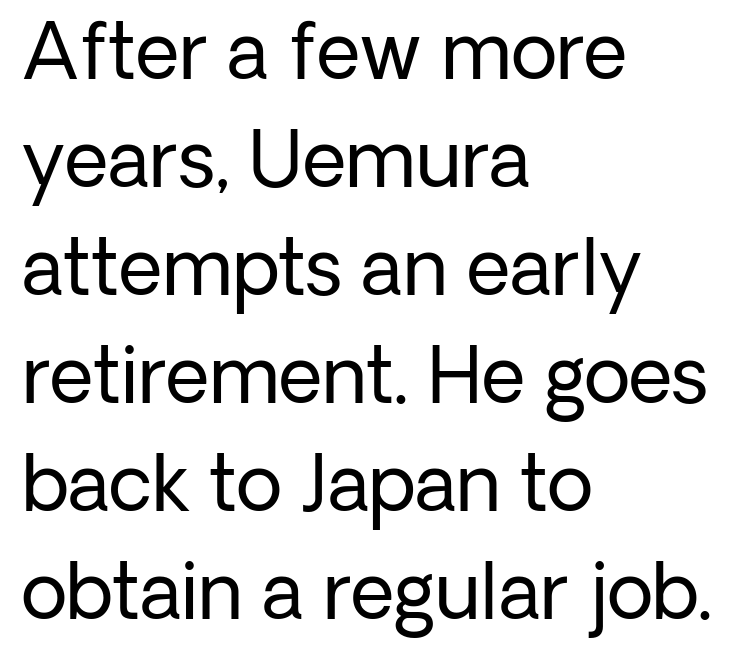
Does the leading feel generous? No, just average. The letterforms sit shoulder to shoulder at normal distance. No italicization has been applied; the sample stays upright. Only glyphs here, with clear space below each row. Weight: not bold — regular or lighter. The rendering anchors every line to the left-hand side.
